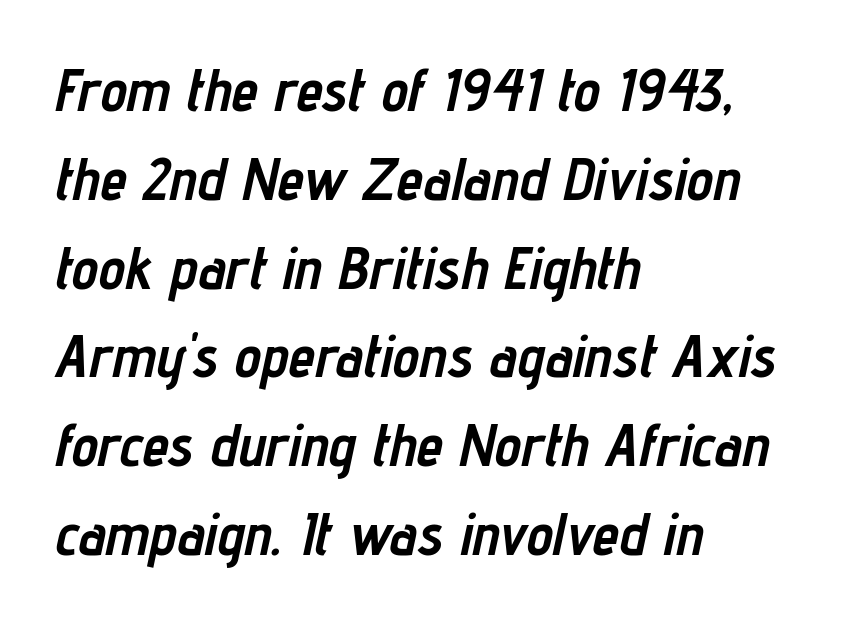
Clear beneath every line of the passage. In terms of leading, this rendering sits right in the middle. Proportional: the letters do not fall into vertical columns. Layout note: lines flush left. Every letter is thick-stroked: bold, no question.
